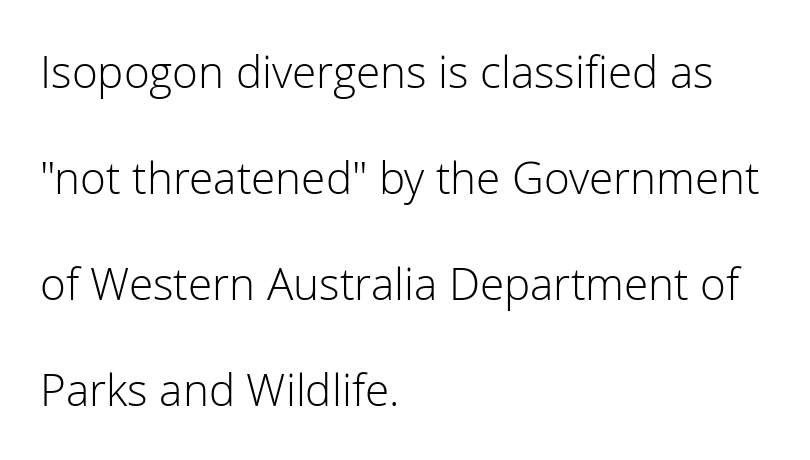
No italicization has been applied; the sample stays upright. The letters look calm and open, with moderate or lighter stems. Do the characters align in a grid? No, the font is proportional. Rows of type keep a wide berth in the vertical direction. A clean baseline with only descenders dipping below it. To sum up the face: it is a sans, with no serifs.
